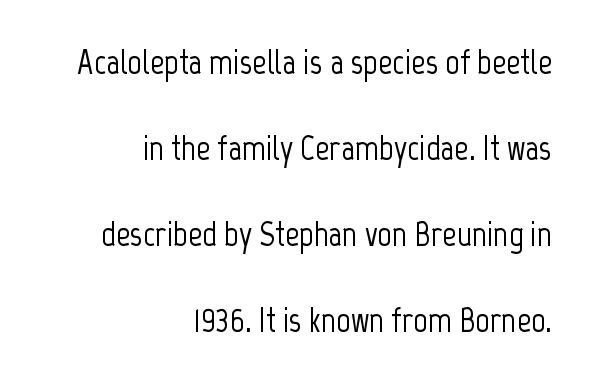
{"serif": "no", "italic": "no", "width": "condensed", "stroke_contrast": "low", "x_height": "medium", "monospaced": "no", "underline": "no", "align": "right", "line_spacing": "loose", "line_spacing_ratio": 2.46, "letter_spacing": "normal", "letter_spacing_em": 0.0, "glyph_px": 35}
